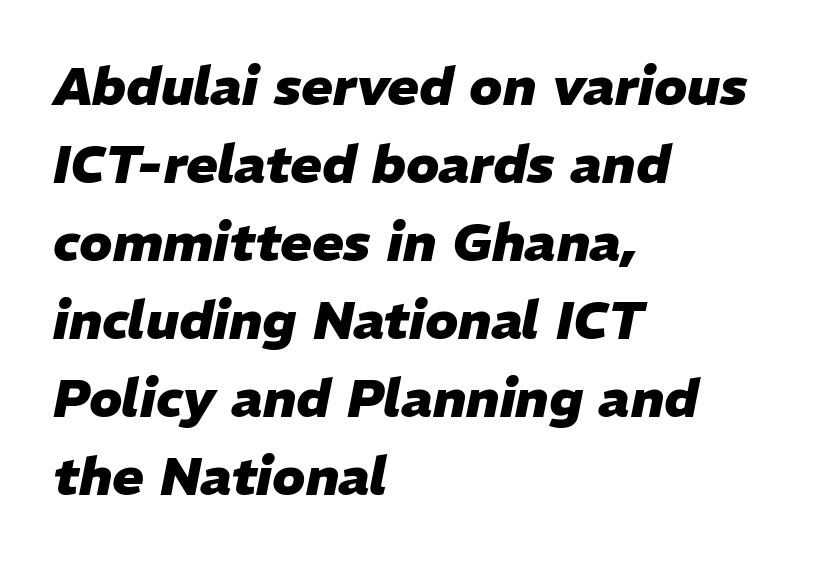
Q: Is the text bold? A: Yes.
Q: Is the text italic (slanted)? A: Yes, it leans right by about 11 degrees.
Q: Is the text underlined? A: No.
Q: How is the paragraph aligned? A: Left-aligned.
Q: Is the spacing between letters normal or unusually wide? A: Normal.
Q: Is the spacing between lines tight, normal or loose? A: Normal.
Q: Width (condensed, normal, or wide)? A: Normal.
Q: Stroke contrast? A: Low.
Q: x-height? A: Medium.
Q: Monospaced? A: No.
